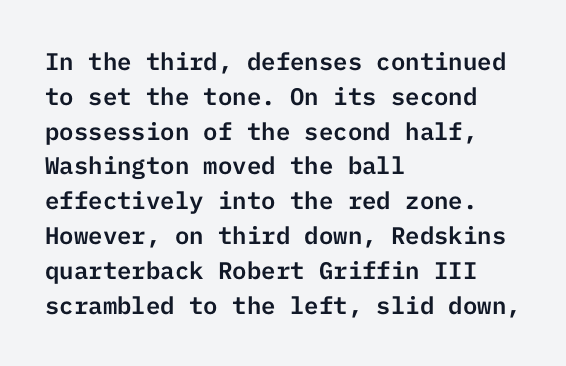
{"italic": "no", "underline": "no", "align": "left", "line_spacing": "normal", "line_spacing_ratio": 1.45, "letter_spacing": "normal", "letter_spacing_em": 0.0, "glyph_px": 24}
